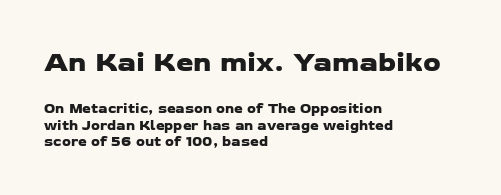
The image shows 28 px wide sans-serif type; set left-aligned, line spacing 1.18x, normal letter spacing, not underlined; the first (top) block is 2.0x larger; low stroke contrast and a medium x-height.
